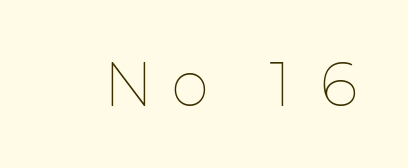
{"italic": "no", "bold": "no", "weight": "thin", "width": "normal", "stroke_contrast": "low", "x_height": "medium", "monospaced": "no", "underline": "no", "letter_spacing": "wide", "letter_spacing_em": 0.36, "glyph_px": 57}
